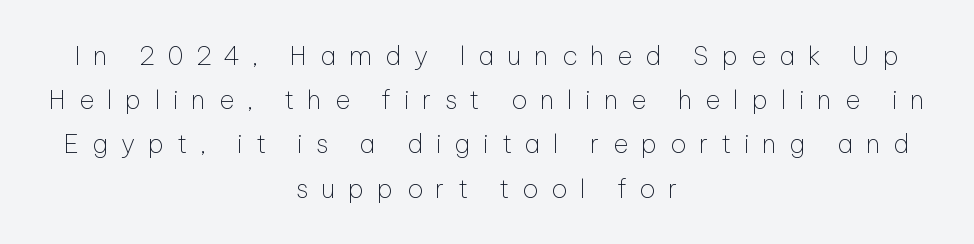
Q: Is the text bold? A: No.
Q: Is the text italic (slanted)? A: No, it is upright.
Q: Is the text underlined? A: No.
Q: How is the paragraph aligned? A: Centered.
Q: Is the spacing between letters normal or unusually wide? A: Unusually wide.
Q: Is the spacing between lines tight, normal or loose? A: Normal.
